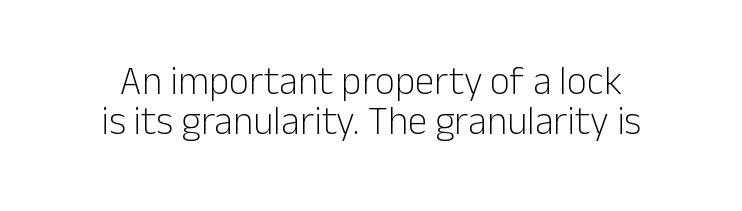
This is the regular roman posture of the typeface. Standard letterfit; no display-style spreading of the glyphs. On a weight scale, this lands at 450 or below. Leading is clearly below the norm, producing a dense column. Beneath every word, the page is bare.
